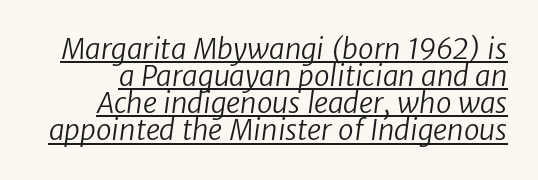
{"serif": "no", "bold": "no", "weight": "regular", "width": "normal", "stroke_contrast": "low", "x_height": "medium", "monospaced": "no", "underline": "yes", "line_spacing": "tight", "line_spacing_ratio": 0.97, "letter_spacing": "normal", "letter_spacing_em": 0.0, "glyph_px": 28}
